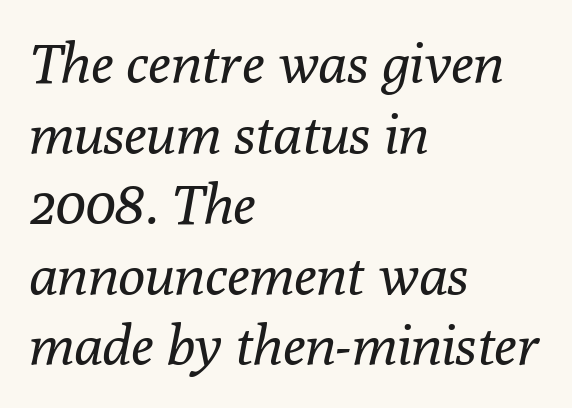
Q: Is the text bold? A: No.
Q: Is the text italic (slanted)? A: Yes, it leans right by about 10 degrees.
Q: Is the typeface a serif or a sans-serif typeface? A: Serif.
Q: Is the text underlined? A: No.
Q: How is the paragraph aligned? A: Left-aligned.
Q: Is the spacing between letters normal or unusually wide? A: Normal.
Q: Is the spacing between lines tight, normal or loose? A: Normal.
Q: Width (condensed, normal, or wide)? A: Normal.
Q: Stroke contrast? A: Low.
Q: x-height? A: Medium.
Q: Monospaced? A: No.
